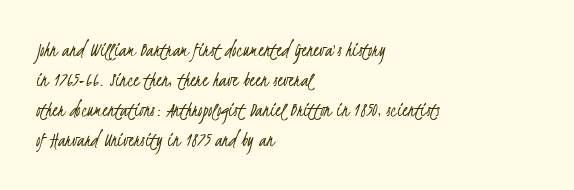
The image shows 22 px text type; set left-aligned, normal line spacing (1.36x), normal letter spacing, not underlined.
